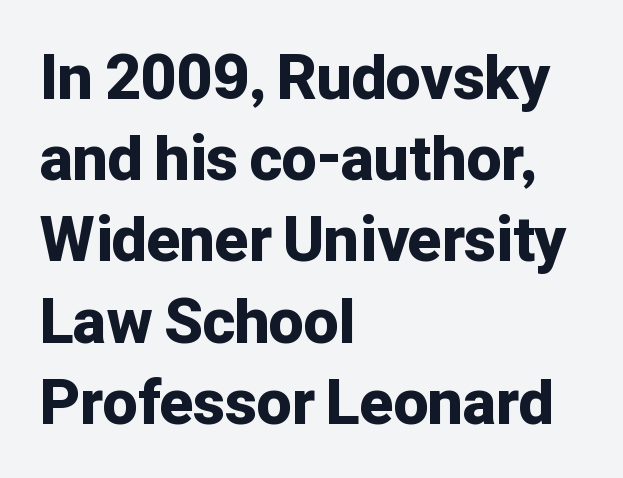
Q: Is the text bold? A: Yes.
Q: Is the text italic (slanted)? A: No, it is upright.
Q: Is the typeface a serif or a sans-serif typeface? A: Sans-serif.
Q: Is the text underlined? A: No.
Q: How is the paragraph aligned? A: Left-aligned.
Q: Is the spacing between letters normal or unusually wide? A: Normal.
Q: Is the spacing between lines tight, normal or loose? A: Normal.
Q: Width (condensed, normal, or wide)? A: Normal.
Q: Stroke contrast? A: Low.
Q: x-height? A: Medium.
Q: Monospaced? A: No.
